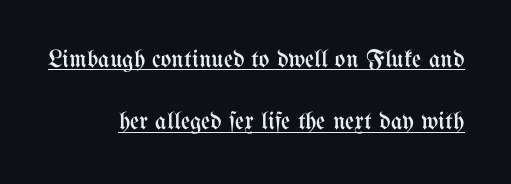
{"italic": "no", "bold": "no", "underline": "yes", "align": "right", "line_spacing": "loose", "line_spacing_ratio": 2.49, "letter_spacing": "normal", "letter_spacing_em": 0.0, "glyph_px": 25}
